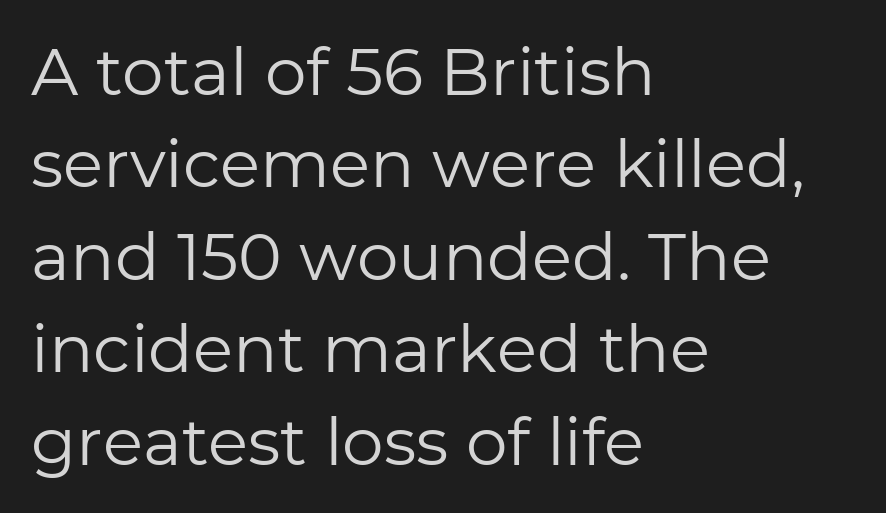
The glyphs are unaccompanied by any horizontal stroke below them. Is this a heavy cut? Hardly; it is regular or lighter. No extra tracking has been applied to these lines. These lines sit exactly where default settings would place them. Do the characters align in a grid? No, the font is proportional. Short and long lines alike share a common starting point at left.
